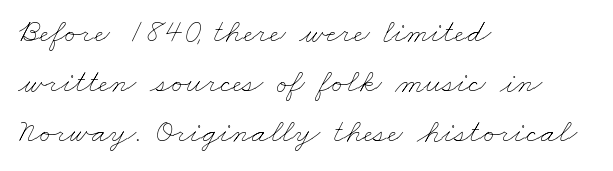
A normal amount of white space separates one row of letters from the next. Horizontally, the lines are justified to the leading edge only. Here the designer chose a conventional face with non-uniform glyph widths. This sample uses plain, unmodified letter spacing. The letterforms sit at book weight or below.
